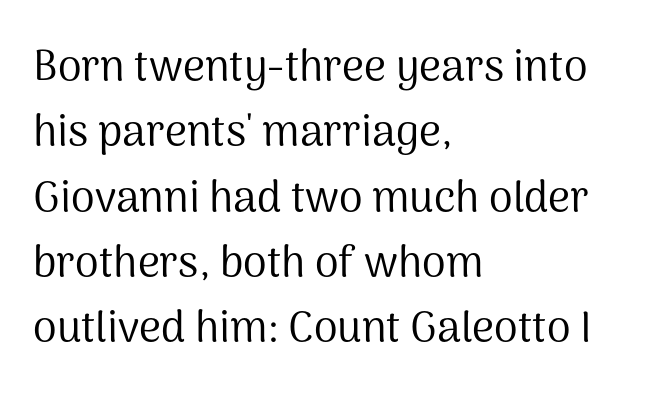
{"serif": "no", "italic": "no", "bold": "no", "weight": "regular", "width": "normal", "stroke_contrast": "medium", "x_height": "medium", "monospaced": "no", "underline": "no", "align": "left", "line_spacing": "normal", "line_spacing_ratio": 1.52, "letter_spacing": "normal", "letter_spacing_em": 0.0, "glyph_px": 43}
